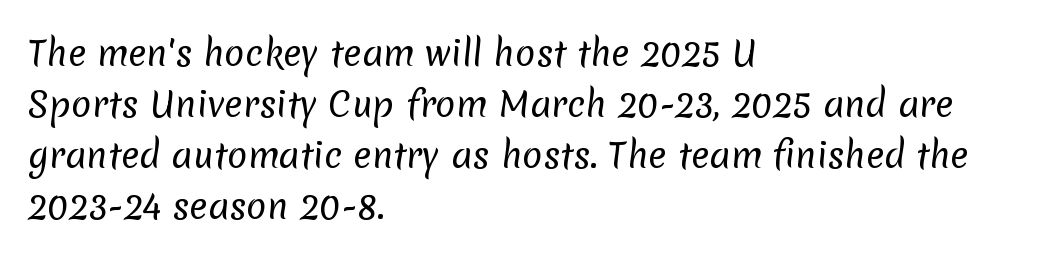
Q: Is the text bold? A: No.
Q: Is the typeface a serif or a sans-serif typeface? A: Sans-serif.
Q: Is the text underlined? A: No.
Q: How is the paragraph aligned? A: Left-aligned.
Q: Is the spacing between letters normal or unusually wide? A: Normal.
Q: Is the spacing between lines tight, normal or loose? A: Normal.
Q: Width (condensed, normal, or wide)? A: Normal.
Q: Stroke contrast? A: Low.
Q: x-height? A: Medium.
Q: Monospaced? A: No.
